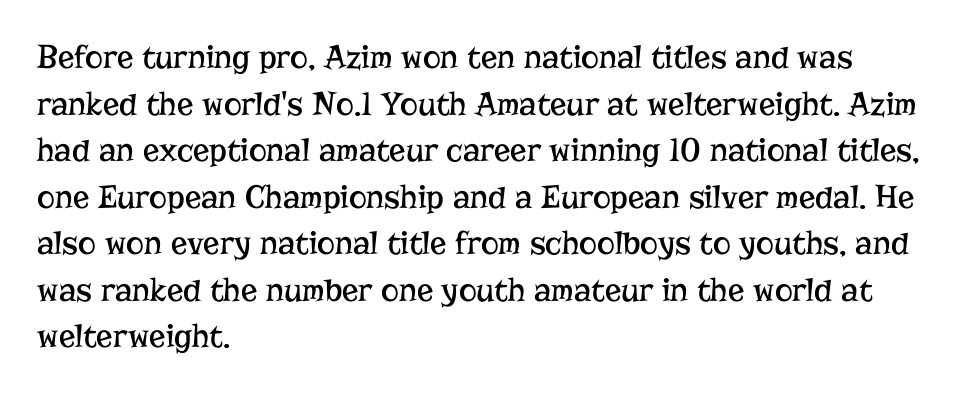
The image shows 34 px regular-weight serif type, upright; set left-aligned, normal line spacing (1.37x), normal letter spacing, not underlined; low stroke contrast and a medium x-height.
